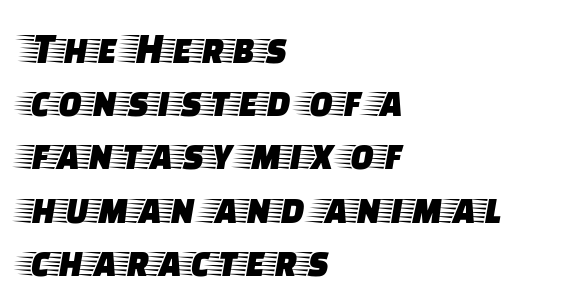
Check the space under the baseline: it is left empty. Teacher's note: observe the even left margin — that is flush-left alignment. I'd call this a serif setting — the letters wear small feet.
